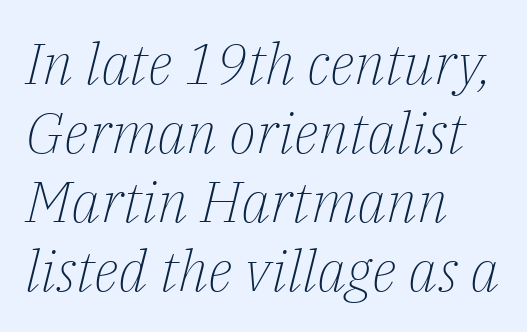
Q: Is the text bold? A: No.
Q: Is the text italic (slanted)? A: Yes, it leans right by about 14 degrees.
Q: Is the typeface a serif or a sans-serif typeface? A: Serif.
Q: Is the text underlined? A: No.
Q: How is the paragraph aligned? A: Left-aligned.
Q: Is the spacing between letters normal or unusually wide? A: Normal.
Q: Width (condensed, normal, or wide)? A: Normal.
Q: Stroke contrast? A: Low.
Q: x-height? A: Medium.
Q: Monospaced? A: No.
